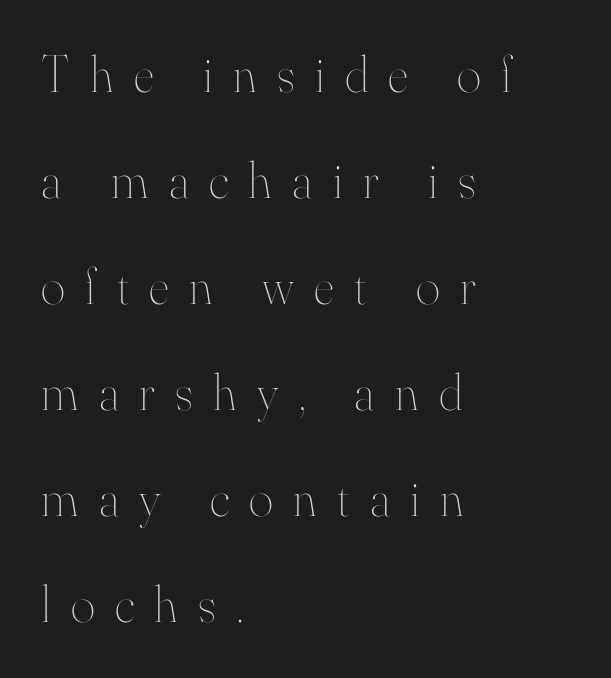
Q: Is the text bold? A: No.
Q: Is the text italic (slanted)? A: No, it is upright.
Q: Is the text underlined? A: No.
Q: How is the paragraph aligned? A: Left-aligned.
Q: Is the spacing between letters normal or unusually wide? A: Unusually wide.
Q: Is the spacing between lines tight, normal or loose? A: Loose.
Q: Width (condensed, normal, or wide)? A: Normal.
Q: Stroke contrast? A: High.
Q: x-height? A: Small.
Q: Monospaced? A: No.
